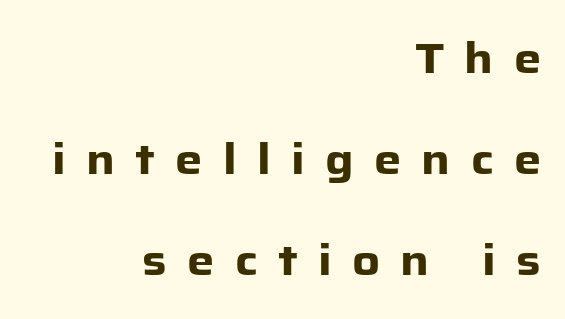
The image shows 43 px heavy sans-serif type, upright; set right-aligned, loose line spacing (2.35x), unusually wide letter spacing (+0.47 em), not underlined; low stroke contrast and a medium x-height.
